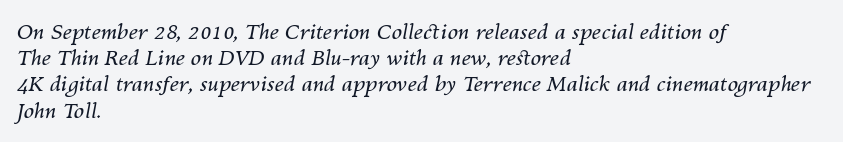
Q: Is the text bold? A: No.
Q: Is the text italic (slanted)? A: Yes, it leans right by about 10 degrees.
Q: Is the text underlined? A: No.
Q: How is the paragraph aligned? A: Left-aligned.
Q: Is the spacing between letters normal or unusually wide? A: Normal.
Q: Is the spacing between lines tight, normal or loose? A: Normal.
